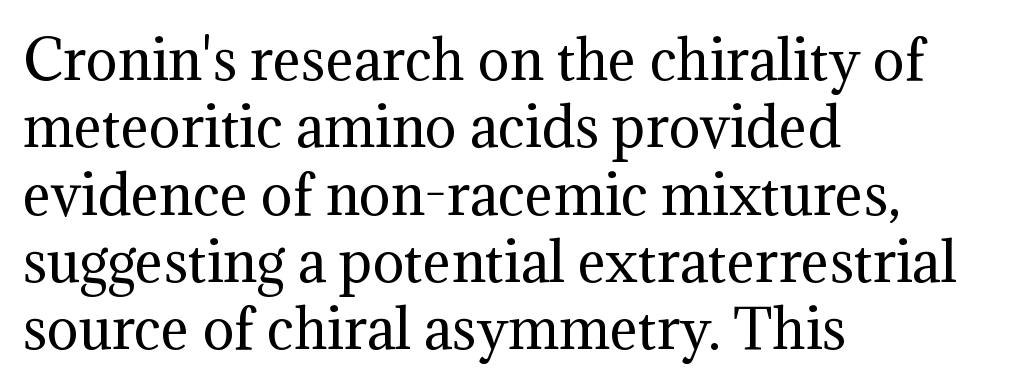
Each letter keeps its own natural width here, so spacing adapts to shape. Standard letterfit; no display-style spreading of the glyphs. The passage shown is typeset with a serif family. Is the type heavy? It reads as light-to-regular instead. The rag falls on the right side of this text block. Posture: upright roman.
